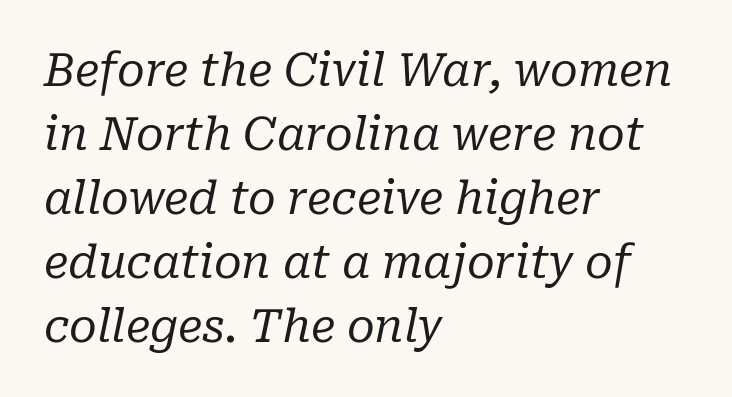
{"serif": "yes", "italic": "yes", "lean": "right", "slant_degrees": 10, "bold": "no", "weight": "regular", "width": "normal", "stroke_contrast": "low", "x_height": "medium", "monospaced": "no", "underline": "no", "align": "left", "line_spacing": "normal", "line_spacing_ratio": 1.42, "letter_spacing": "normal", "letter_spacing_em": 0.0, "glyph_px": 45}
